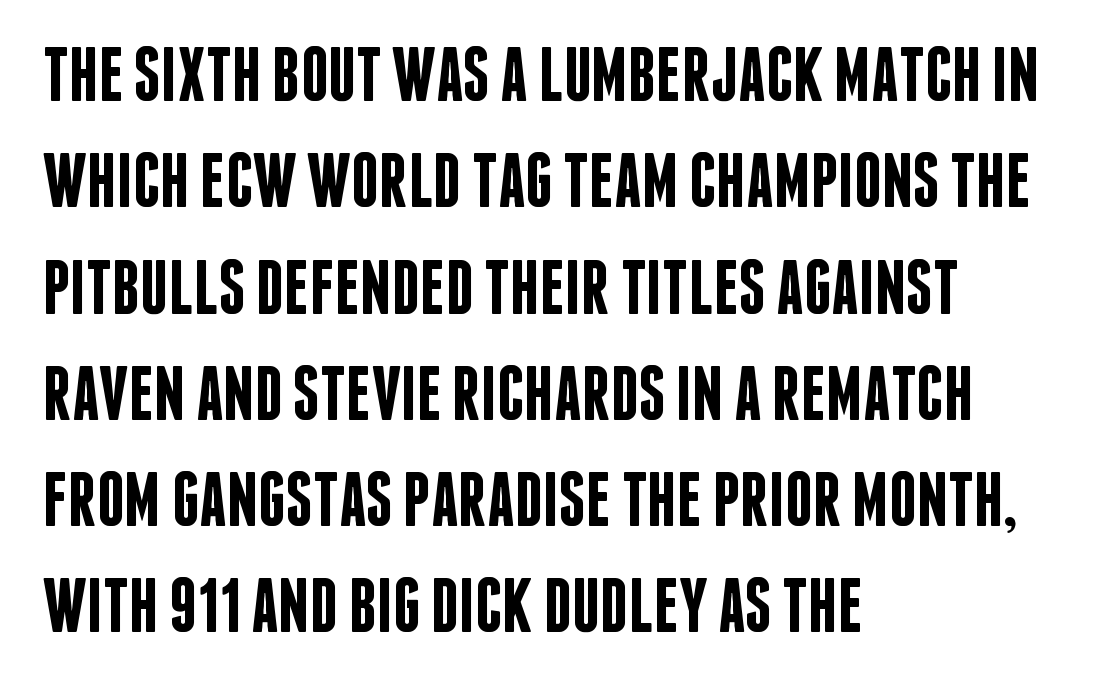
The image shows 77 px semibold, condensed sans-serif type, upright; set left-aligned, normal line spacing (1.38x), normal letter spacing, not underlined; low stroke contrast and a large x-height.
